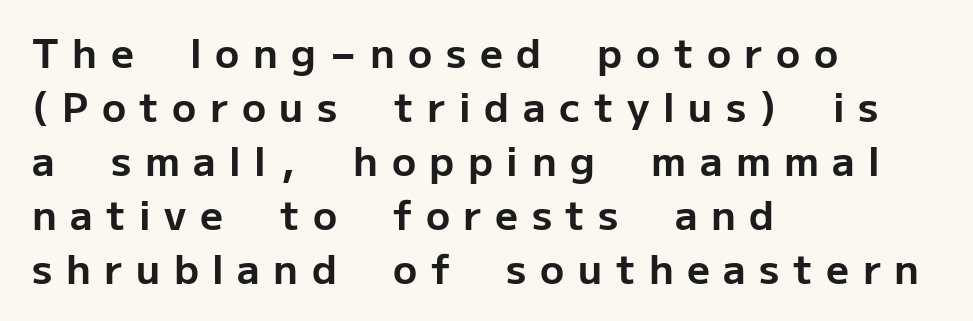
The image shows 40 px bold sans-serif type, upright; set left-aligned, normal line spacing (1.35x), unusually wide letter spacing (+0.34 em), not underlined; low stroke contrast and a medium x-height.
